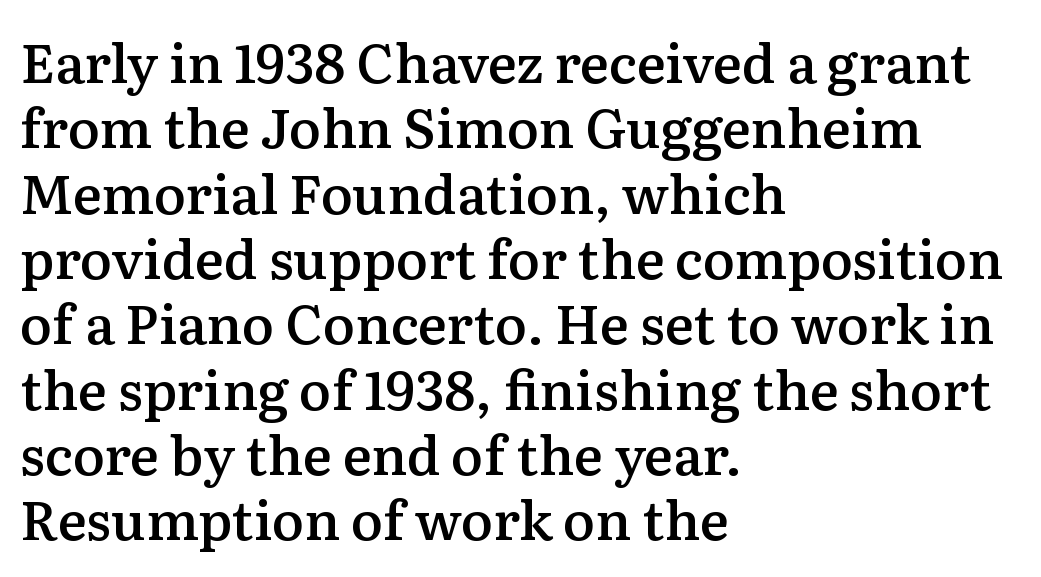
{"serif": "yes", "italic": "no", "bold": "semi", "weight": "semibold", "width": "normal", "stroke_contrast": "medium", "x_height": "medium", "monospaced": "no", "underline": "no", "align": "left", "line_spacing_ratio": 1.21, "letter_spacing": "normal", "letter_spacing_em": 0.0, "glyph_px": 54}
